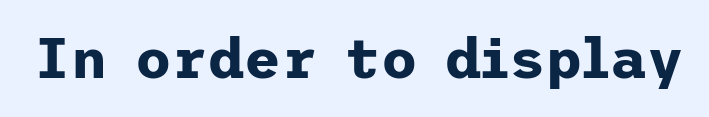
Caption: bold face, heavy strokes. Check under the words: just untouched page. Classification — sans serif. The letters sit at their default tracking, neither squeezed nor spread. A roman cut, with each character standing at attention.
